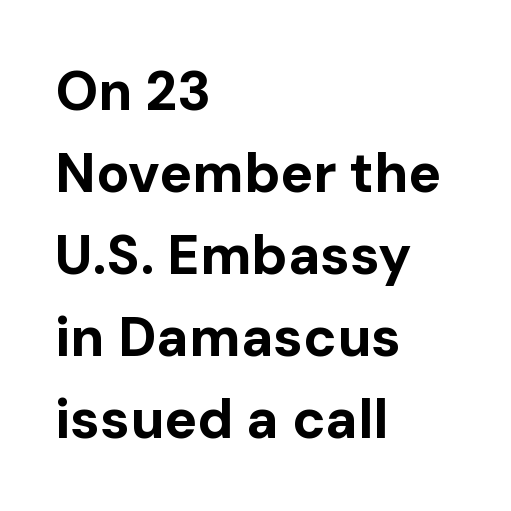
The image shows 55 px bold sans-serif type, upright; set left-aligned, normal line spacing (1.49x), normal letter spacing, not underlined; low stroke contrast and a medium x-height.
